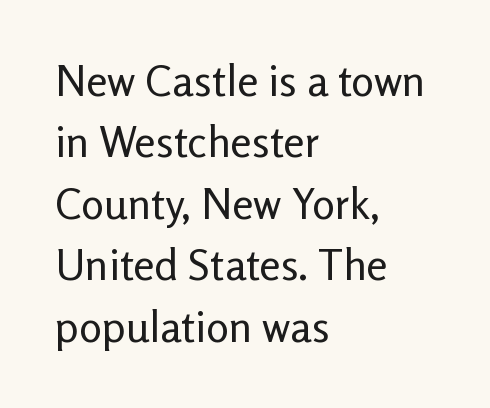
{"serif": "no", "italic": "no", "bold": "no", "weight": "regular", "width": "normal", "stroke_contrast": "low", "x_height": "medium", "monospaced": "no", "underline": "no", "align": "left", "line_spacing": "normal", "line_spacing_ratio": 1.43, "letter_spacing": "normal", "letter_spacing_em": 0.0, "glyph_px": 43}
